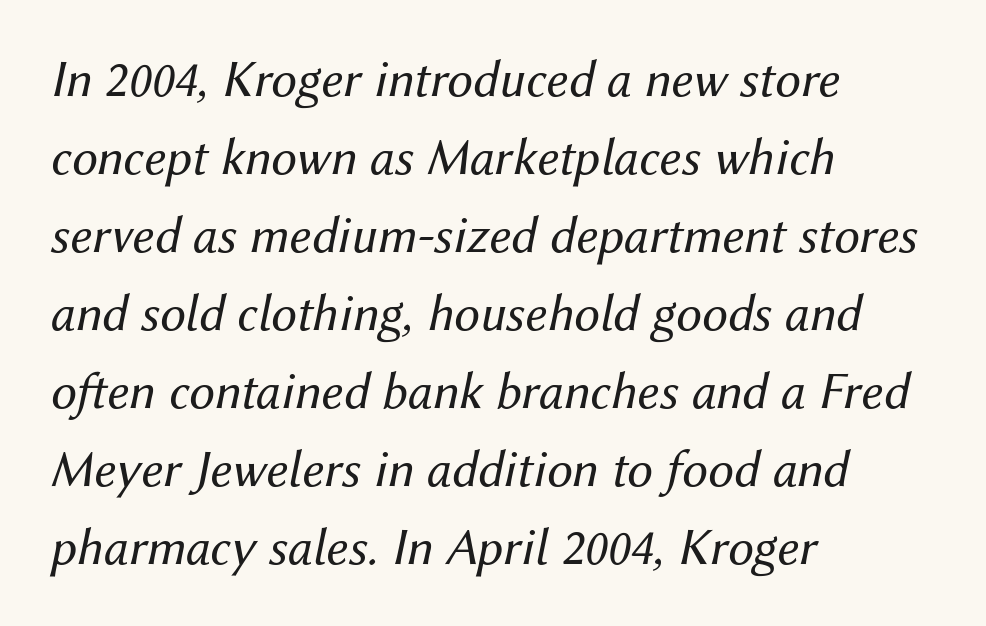
The image shows 52 px regular-weight type, italic (leaning right); set left-aligned, normal line spacing (1.5x), normal letter spacing, not underlined; medium stroke contrast and a medium x-height.
